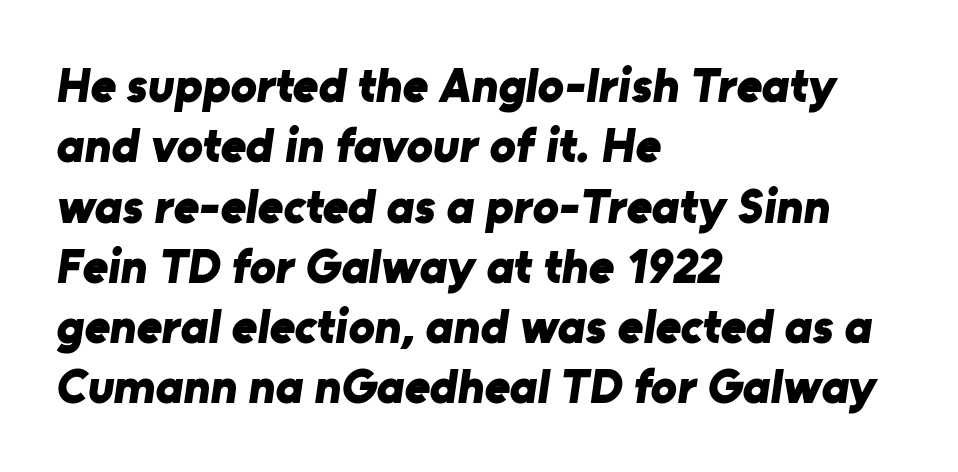
The face used here is rendered with its standard letterfit. As a designer I'd log this as weight 700, bold. Notice how the passage keeps a crisp vertical edge on the left only. Beneath every word, the page is bare. The typeface chosen for these lines omits serifs.
